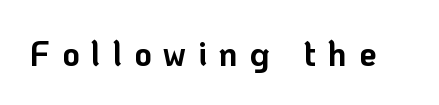
Q: Is the text bold? A: Yes.
Q: Is the text italic (slanted)? A: No, it is upright.
Q: Is the typeface a serif or a sans-serif typeface? A: Sans-serif.
Q: Is the text underlined? A: No.
Q: Is the spacing between letters normal or unusually wide? A: Unusually wide.
Q: Width (condensed, normal, or wide)? A: Normal.
Q: Stroke contrast? A: Low.
Q: x-height? A: Medium.
Q: Monospaced? A: No.
